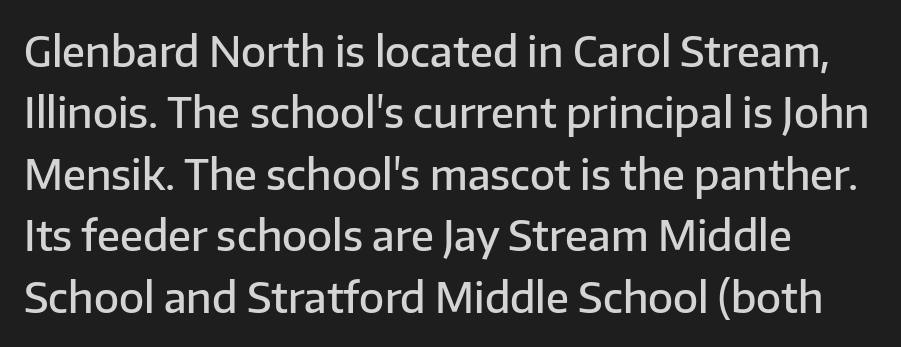
{"serif": "no", "italic": "no", "bold": "semi", "weight": "semibold", "width": "normal", "stroke_contrast": "low", "x_height": "medium", "monospaced": "no", "underline": "no", "align": "left", "line_spacing": "normal", "line_spacing_ratio": 1.5, "letter_spacing": "normal", "letter_spacing_em": 0.0, "glyph_px": 41}
